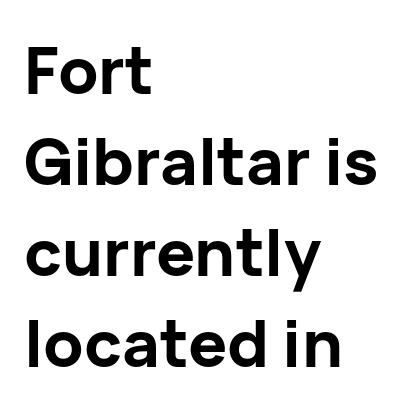
Q: Is the text bold? A: Yes.
Q: Is the text italic (slanted)? A: No, it is upright.
Q: Is the typeface a serif or a sans-serif typeface? A: Sans-serif.
Q: Is the text underlined? A: No.
Q: How is the paragraph aligned? A: Left-aligned.
Q: Is the spacing between letters normal or unusually wide? A: Normal.
Q: Is the spacing between lines tight, normal or loose? A: Normal.
Q: Width (condensed, normal, or wide)? A: Normal.
Q: Stroke contrast? A: Low.
Q: x-height? A: Medium.
Q: Monospaced? A: No.
